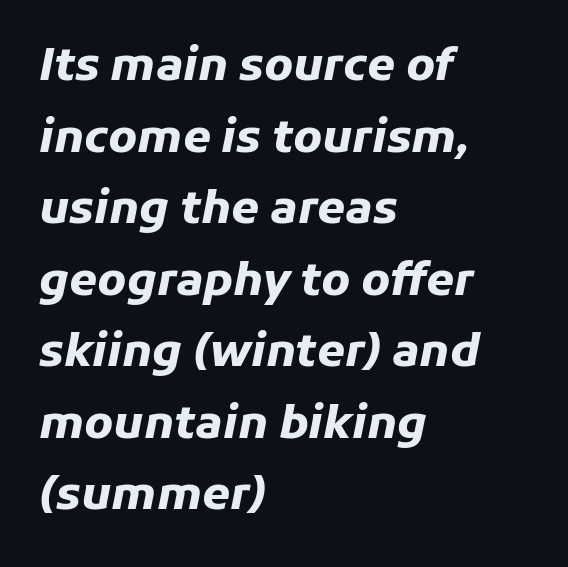
Q: Is the text bold? A: Yes.
Q: Is the text italic (slanted)? A: Yes, it leans right by about 11 degrees.
Q: Is the text underlined? A: No.
Q: How is the paragraph aligned? A: Left-aligned.
Q: Is the spacing between letters normal or unusually wide? A: Normal.
Q: Is the spacing between lines tight, normal or loose? A: Normal.
Q: Width (condensed, normal, or wide)? A: Normal.
Q: Stroke contrast? A: Low.
Q: x-height? A: Medium.
Q: Monospaced? A: No.
